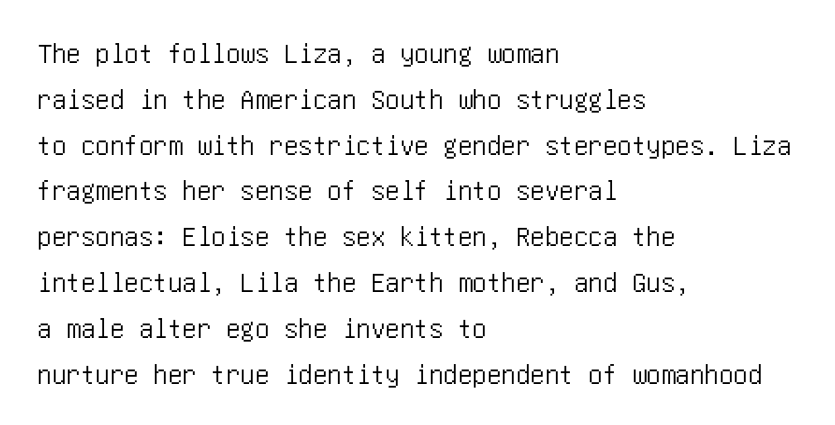
The image shows 29 px condensed sans-serif type, upright; set left-aligned, normal line spacing (1.58x), normal letter spacing, not underlined; low stroke contrast and a large x-height.
